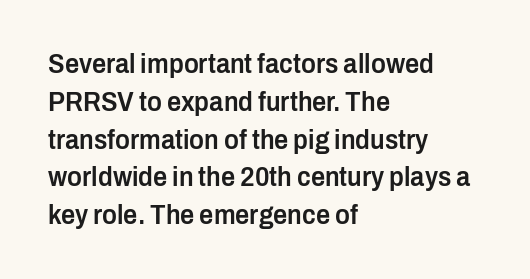
{"serif": "no", "italic": "no", "bold": "semi", "weight": "semibold", "width": "condensed", "stroke_contrast": "low", "x_height": "medium", "monospaced": "no", "underline": "no", "align": "left", "line_spacing": "normal", "line_spacing_ratio": 1.35, "letter_spacing": "normal", "letter_spacing_em": 0.0, "glyph_px": 28}
